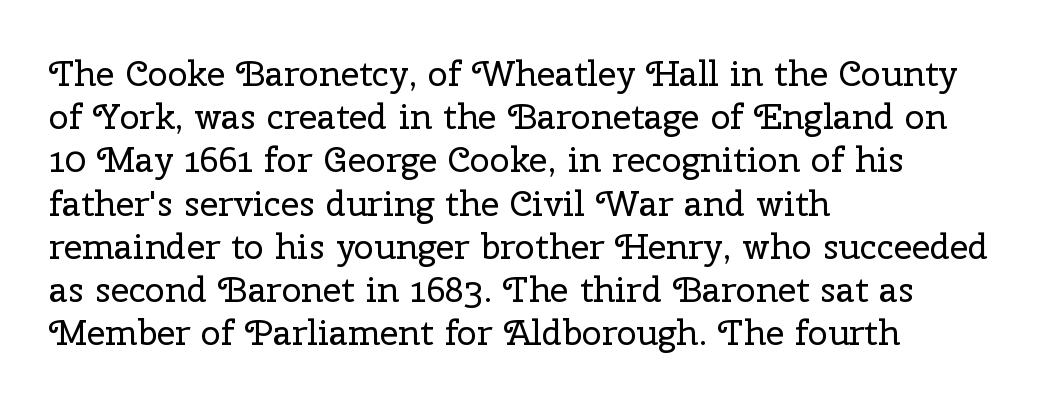
Spacing verdict: proportional, widths tailored to each character. Heaviness? Minimal to ordinary, like unemphasized prose. Tracking here is standard; glyphs follow each other at the usual distance. Little horizontal feet cap the strokes, marking this as serif type. Check the space under the baseline: it is left empty. Quick note: not italic, upright.
